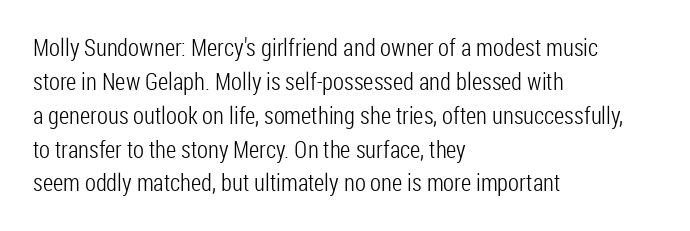
Decoration check: the copy has no underline. Teacher's note: observe the even left margin — that is flush-left alignment. Interline gaps are of average width in this sample. No chunkiness to these letters — they're not bold. These lines were composed using upright roman letters.
